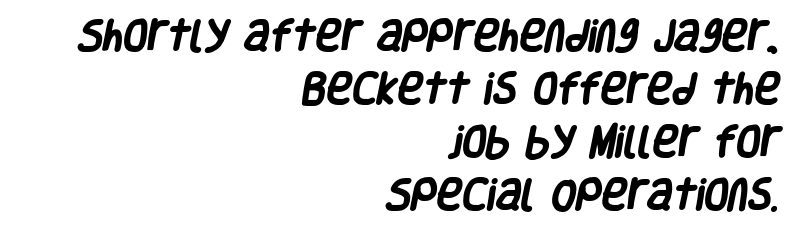
The image shows 35 px heavy, condensed sans-serif type; set right-aligned, normal line spacing (1.51x), normal letter spacing, not underlined; low stroke contrast and a large x-height.
